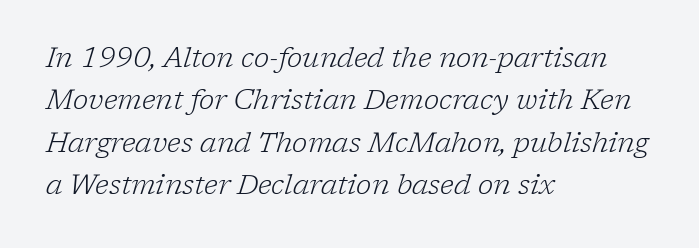
Casual observation: everything's shoved over to the left. The type family on display is of the serif kind. A clean baseline with only descenders dipping below it. This sample uses plain, unmodified letter spacing.
